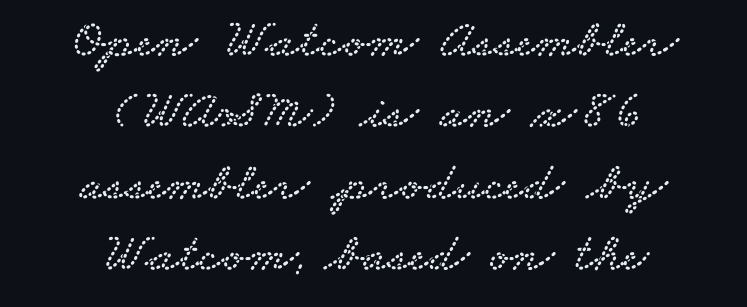
{"width": "wide", "stroke_contrast": "low", "x_height": "small", "monospaced": "no", "underline": "no", "align": "center", "line_spacing": "normal", "line_spacing_ratio": 1.3, "letter_spacing": "normal", "letter_spacing_em": 0.0, "glyph_px": 55}
